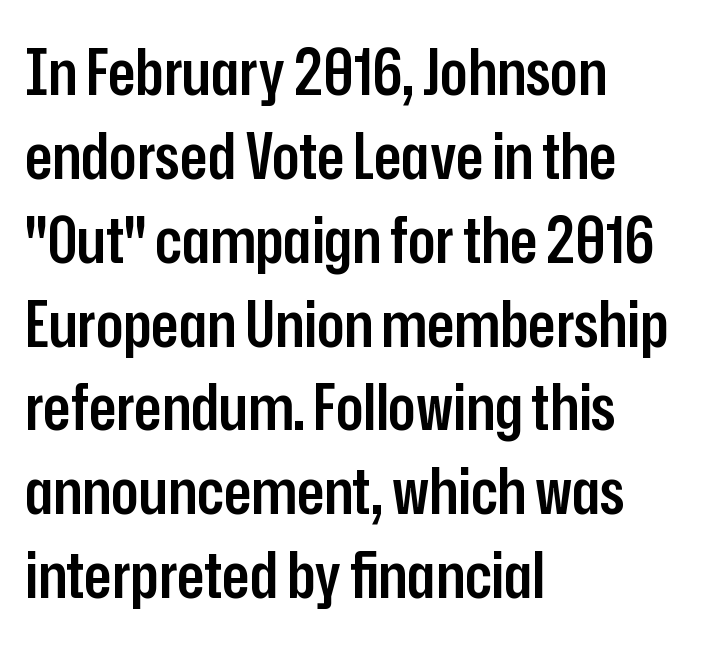
Note the varied advance widths — an 'i' is clearly narrower than an 'm'. This block has exactly the height ordinary leading produces. The rendering shows plain stroke endings on the letterforms — a sans-serif design. Type without underlining. Short note: letters normally spaced.
